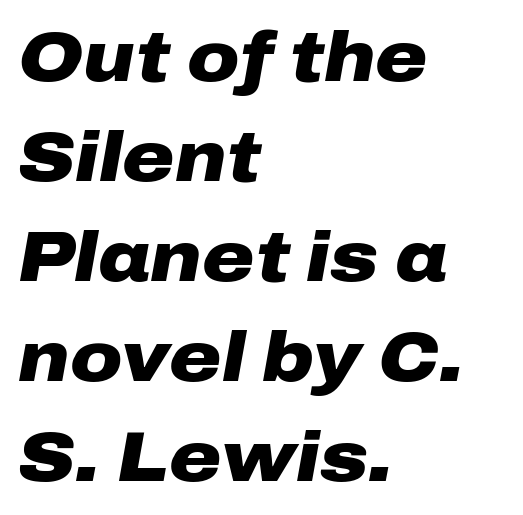
This sample uses an oblique cut, with every glyph tilted off the vertical. The gaps between neighbouring characters are ordinary and unremarkable. Looks like regular typesetting: each glyph gets only the width it needs. Reading down the column, the eye jumps a familiar distance to each next line. Casual observation: everything's shoved over to the left. Heft: maximum for text — a bold.
